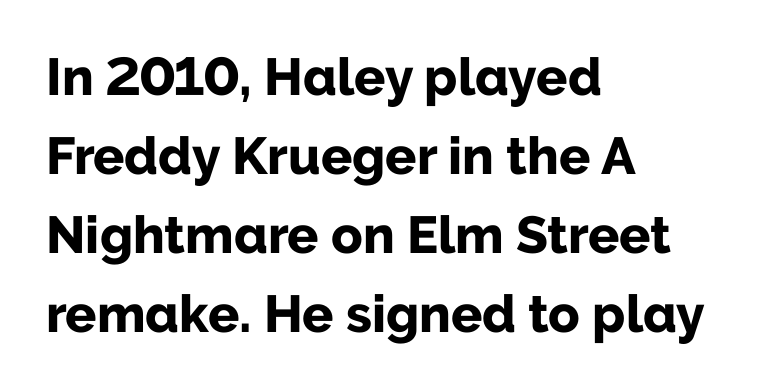
{"serif": "no", "italic": "no", "bold": "yes", "weight": "bold", "width": "normal", "stroke_contrast": "low", "x_height": "medium", "monospaced": "no", "underline": "no", "align": "left", "line_spacing": "normal", "line_spacing_ratio": 1.52, "letter_spacing": "normal", "letter_spacing_em": 0.0, "glyph_px": 52}
